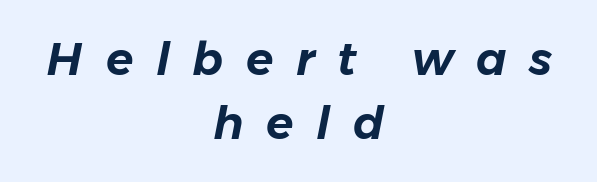
The image shows 45 px text type, italic (leaning right); set centered, normal line spacing (1.42x), unusually wide letter spacing (+0.5 em), not underlined; low stroke contrast and a medium x-height.
